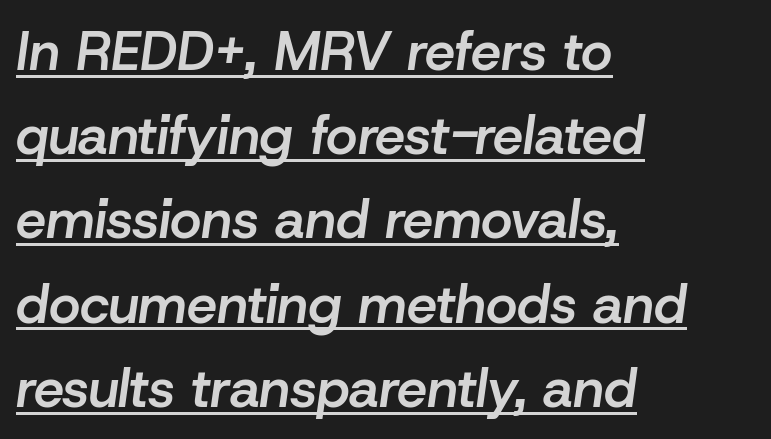
{"italic": "yes", "lean": "right", "slant_degrees": 8, "bold": "semi", "weight": "semibold", "width": "normal", "stroke_contrast": "low", "x_height": "medium", "monospaced": "no", "underline": "yes", "align": "left", "line_spacing": "normal", "line_spacing_ratio": 1.56, "letter_spacing": "normal", "letter_spacing_em": 0.0, "glyph_px": 54}
